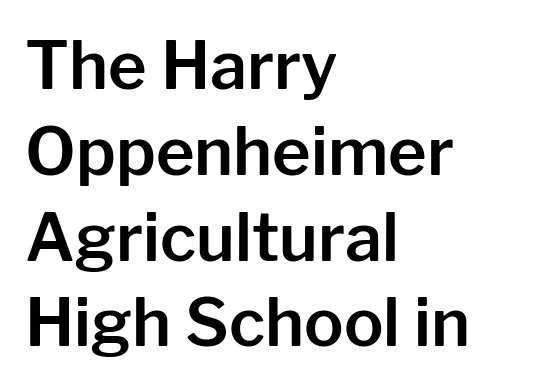
Q: Is the text italic (slanted)? A: No, it is upright.
Q: Is the typeface a serif or a sans-serif typeface? A: Sans-serif.
Q: Is the text underlined? A: No.
Q: How is the paragraph aligned? A: Left-aligned.
Q: Is the spacing between letters normal or unusually wide? A: Normal.
Q: Is the spacing between lines tight, normal or loose? A: Normal.
Q: Width (condensed, normal, or wide)? A: Normal.
Q: Stroke contrast? A: Low.
Q: x-height? A: Medium.
Q: Monospaced? A: No.
